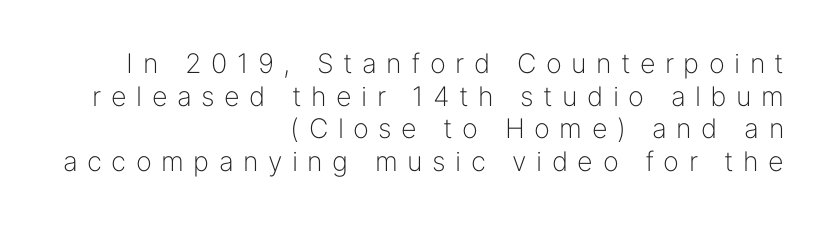
Q: Is the text bold? A: No.
Q: Is the text italic (slanted)? A: No, it is upright.
Q: Is the text underlined? A: No.
Q: How is the paragraph aligned? A: Right-aligned.
Q: Is the spacing between letters normal or unusually wide? A: Unusually wide.
